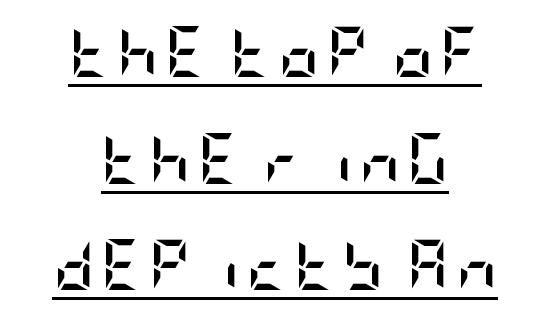
{"serif": "no", "italic": "no", "bold": "yes", "weight": "semibold", "width": "condensed", "stroke_contrast": "low", "x_height": "large", "underline": "yes", "align": "center", "line_spacing": "loose", "line_spacing_ratio": 2.09, "glyph_px": 51}
